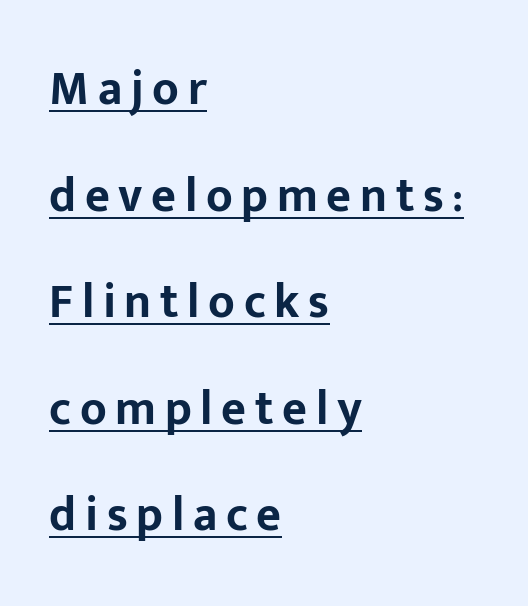
Q: Is the text bold? A: Yes.
Q: Is the text italic (slanted)? A: No, it is upright.
Q: Is the typeface a serif or a sans-serif typeface? A: Sans-serif.
Q: Is the text underlined? A: Yes.
Q: How is the paragraph aligned? A: Left-aligned.
Q: Is the spacing between lines tight, normal or loose? A: Loose.
Q: Width (condensed, normal, or wide)? A: Normal.
Q: Stroke contrast? A: Low.
Q: x-height? A: Medium.
Q: Monospaced? A: No.
